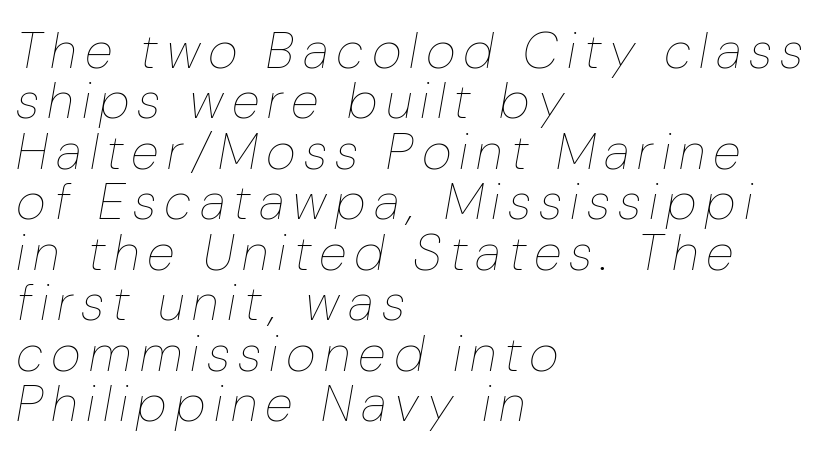
Q: Is the text bold? A: No.
Q: Is the text italic (slanted)? A: Yes, it leans right by about 10 degrees.
Q: Is the text underlined? A: No.
Q: How is the paragraph aligned? A: Left-aligned.
Q: Is the spacing between letters normal or unusually wide? A: Unusually wide.
Q: Is the spacing between lines tight, normal or loose? A: Tight.
Q: Width (condensed, normal, or wide)? A: Condensed.
Q: Stroke contrast? A: Low.
Q: x-height? A: Medium.
Q: Monospaced? A: No.
